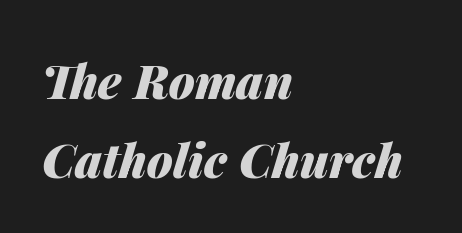
Line starts are locked; line ends wander. Stroke thickness is high; the sample reads as a true bold. Does the lettering tilt? It does — this is italic. This sample has the flowing, uneven cadence of proportional lettering.
